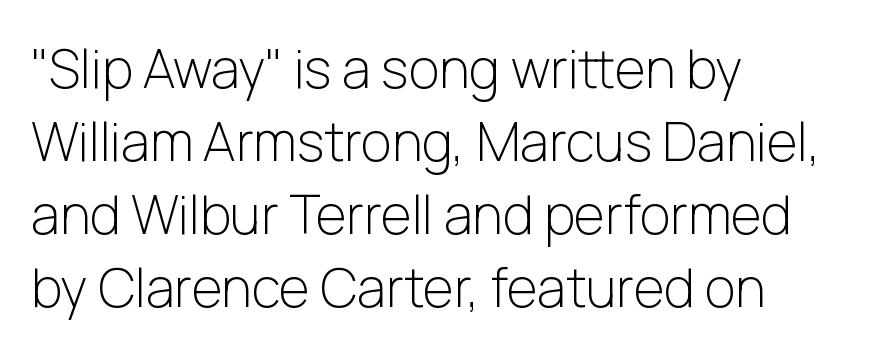
Teacher's note: observe the even left margin — that is flush-left alignment. Any mark beneath the type? The region is blank. This rendering leaves character spacing at its baseline value. Serifs: no, the terminals of the letterforms are clean. Note the varied advance widths — an 'i' is clearly narrower than an 'm'. Vertical stems look standard width or narrower in stroke.
